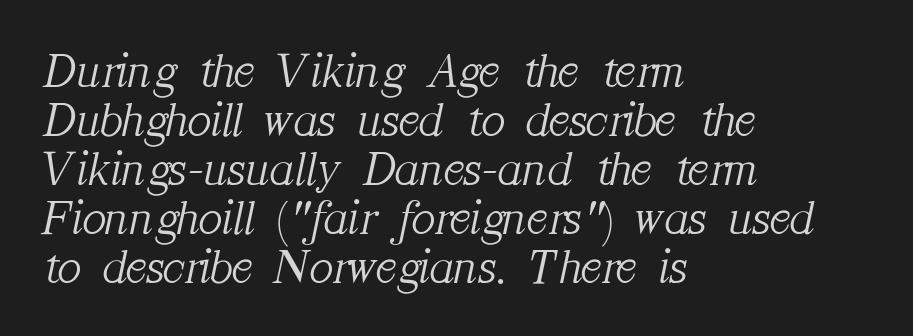
The image shows 50 px light serif type, italic (leaning right); set left-aligned, tight line spacing (0.98x), normal letter spacing, not underlined; medium stroke contrast and a medium x-height.
